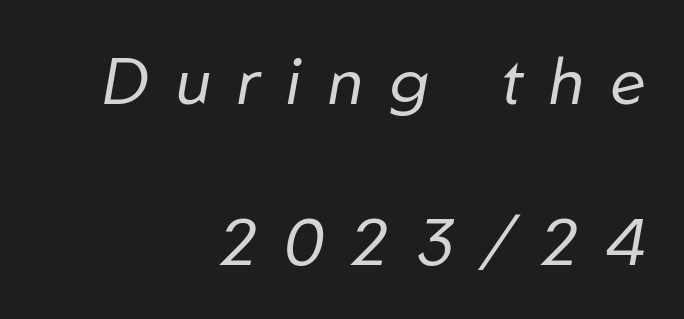
The letters look calm and open, with moderate or lighter stems. The letterforms stand isolated, each surrounded by extra space. The baseline area is clear. The rag falls on the left side of this text block. Vertically, the passage feels expansive, rows floating well apart. The typography opts for an oblique posture over an upright one.
